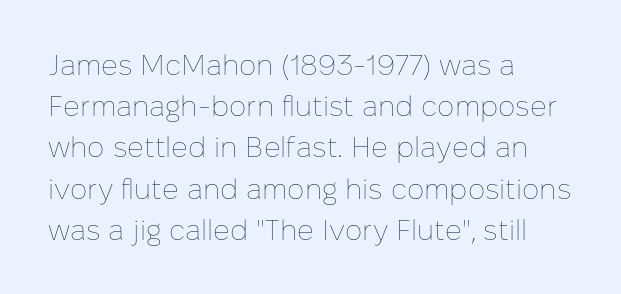
Ascenders rise straight up at ninety degrees. Teacher's note: observe the even left margin — that is flush-left alignment. Nothing heavy about these letters — not bold at all. Note the varied advance widths — an 'i' is clearly narrower than an 'm'. The space beneath each line is pristine and unruled. Nothing unusual about the tracking: characters are spaced as the font intends.
